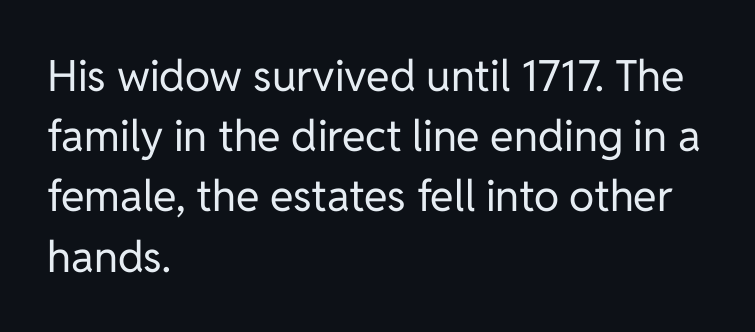
{"serif": "no", "italic": "no", "bold": "no", "weight": "regular", "width": "normal", "stroke_contrast": "low", "x_height": "medium", "monospaced": "no", "underline": "no", "align": "left", "line_spacing": "normal", "line_spacing_ratio": 1.4, "letter_spacing": "normal", "letter_spacing_em": 0.0, "glyph_px": 43}
